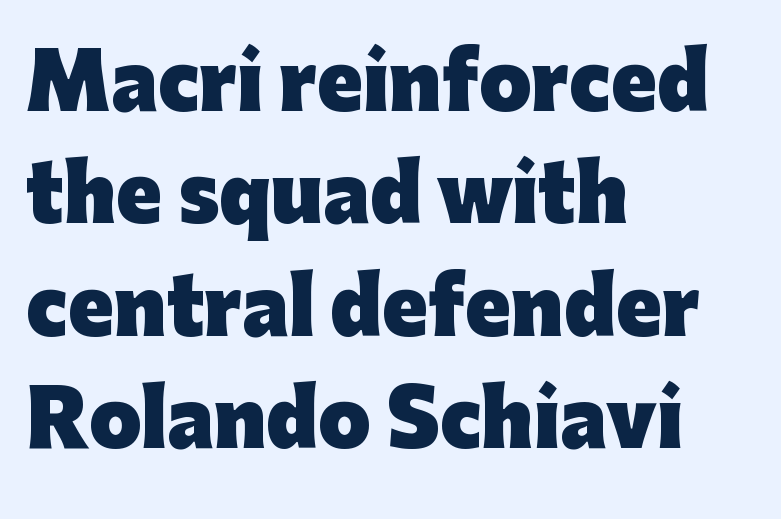
Only glyphs here, with clear space below each row. Observe the ordinary spacing: letters are neighbours, not strangers. This rendering employs a face without finishing strokes, i.e., a sans-serif. A typesetter would mark this as roman, not italic. You could not count columns in this text — the font is proportionally spaced.
